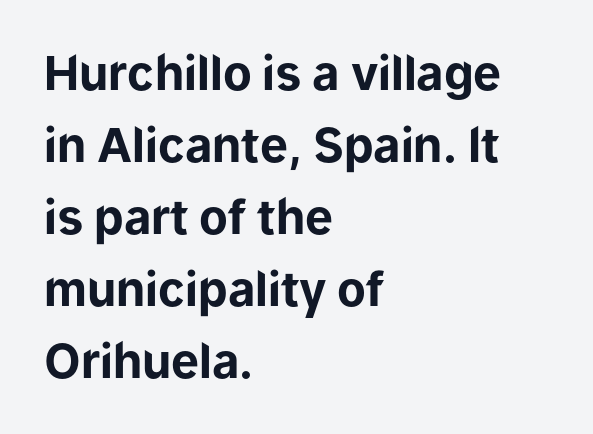
Q: Is the text bold? A: Yes.
Q: Is the text italic (slanted)? A: No, it is upright.
Q: Is the typeface a serif or a sans-serif typeface? A: Sans-serif.
Q: Is the text underlined? A: No.
Q: How is the paragraph aligned? A: Left-aligned.
Q: Is the spacing between letters normal or unusually wide? A: Normal.
Q: Is the spacing between lines tight, normal or loose? A: Normal.
Q: Width (condensed, normal, or wide)? A: Normal.
Q: Stroke contrast? A: Low.
Q: x-height? A: Medium.
Q: Monospaced? A: No.
